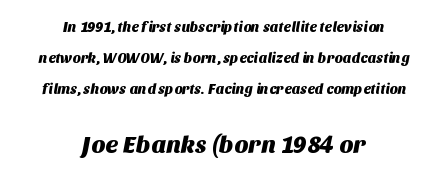
The image shows 24 px text type; set centered, loose line spacing (2.22x), normal letter spacing, not underlined; the second (bottom) block is 1.71x larger.
